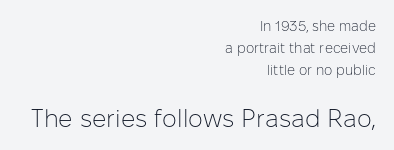
Q: Is the text bold? A: No.
Q: Is the text italic (slanted)? A: No, it is upright.
Q: Is the text underlined? A: No.
Q: How is the paragraph aligned? A: Right-aligned.
Q: Is the spacing between letters normal or unusually wide? A: Normal.
Q: Is the spacing between lines tight, normal or loose? A: Normal.
Q: Which block of text is set in a larger size, the first (top) or the second (bottom)? A: The second (bottom) one.
